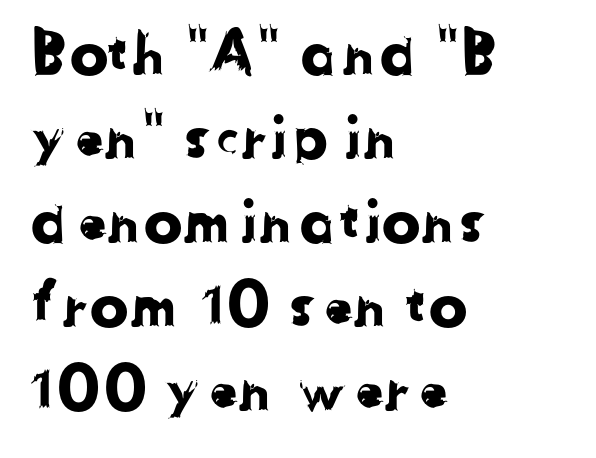
Q: Is the typeface a serif or a sans-serif typeface? A: Sans-serif.
Q: Is the text underlined? A: No.
Q: How is the paragraph aligned? A: Left-aligned.
Q: Is the spacing between letters normal or unusually wide? A: Normal.
Q: Is the spacing between lines tight, normal or loose? A: Normal.
Q: Width (condensed, normal, or wide)? A: Normal.
Q: Stroke contrast? A: Low.
Q: x-height? A: Medium.
Q: Monospaced? A: No.
